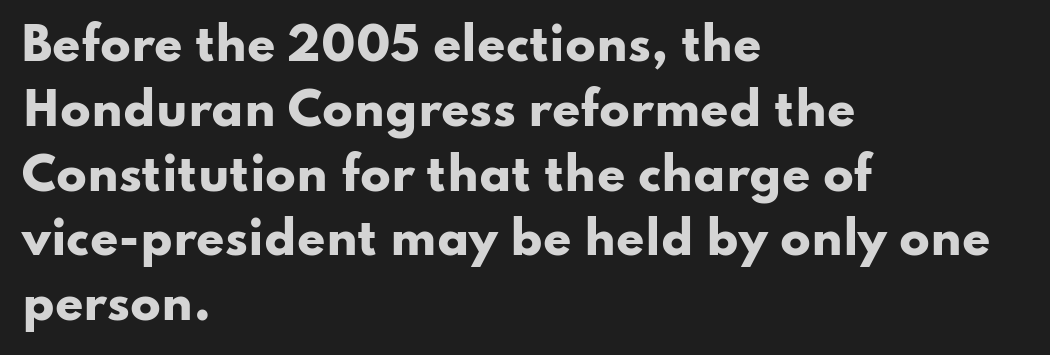
The image shows 45 px heavy, wide sans-serif type, upright; set left-aligned, normal line spacing (1.44x), normal letter spacing, not underlined; low stroke contrast and a small x-height.
